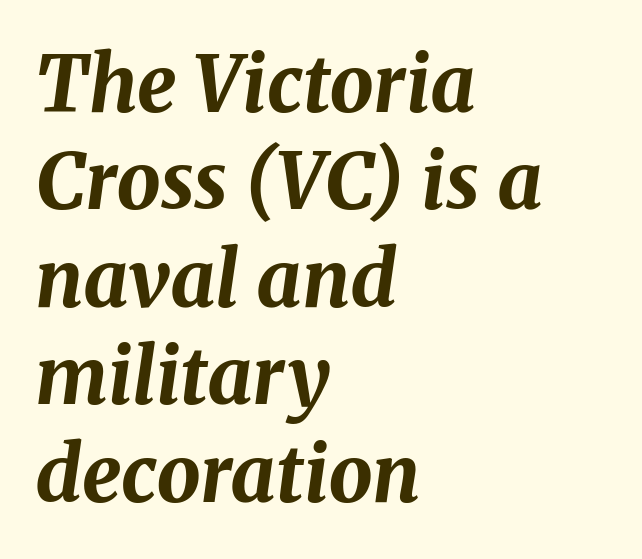
Glyph-to-glyph distance matches everyday printed text. Characters are canted at an angle relative to the baseline's perpendicular. Normally led — the rows are evenly, conventionally spaced. A student would call this left alignment; a typographer would say flush left, rag right. The area under the type is left untouched.
